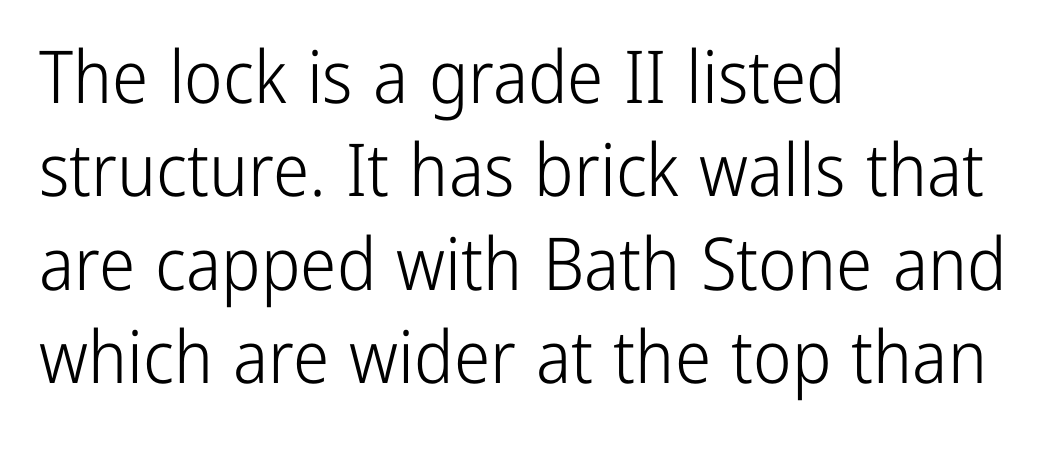
Bare-footed words on every line. Stems and bowls with no extra thickness — not bold. Is this a fixed-width face? No — the glyphs have proportional, varying widths. Compared with a centered layout, this one pins lines to the left instead. You can tell it's not italic because the verticals are truly vertical.
